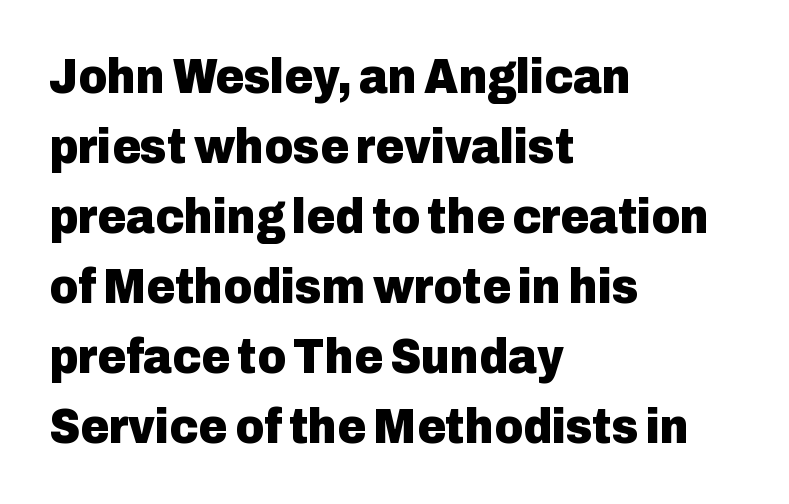
The image shows 49 px heavy sans-serif type, upright; set left-aligned, normal line spacing (1.43x), normal letter spacing, not underlined; low stroke contrast and a medium x-height.
